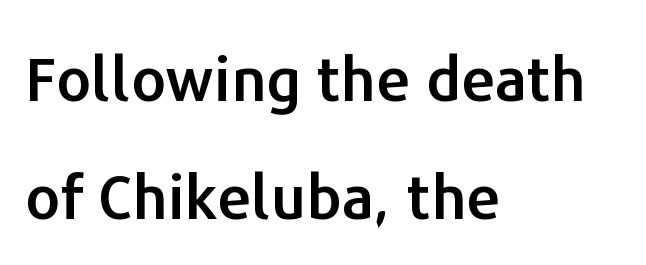
Q: Is the text italic (slanted)? A: No, it is upright.
Q: Is the typeface a serif or a sans-serif typeface? A: Sans-serif.
Q: Is the text underlined? A: No.
Q: How is the paragraph aligned? A: Left-aligned.
Q: Is the spacing between letters normal or unusually wide? A: Normal.
Q: Is the spacing between lines tight, normal or loose? A: Loose.
Q: Width (condensed, normal, or wide)? A: Normal.
Q: Stroke contrast? A: Low.
Q: x-height? A: Medium.
Q: Monospaced? A: No.
